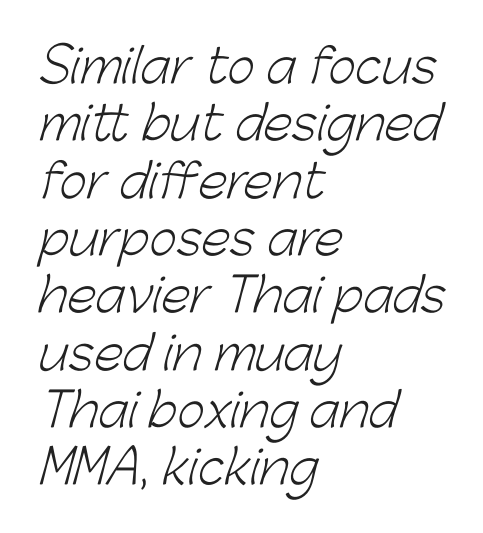
The setting favours the left margin, as ordinary paragraphs usually do. Check where the strokes stop: nothing finishes them off — pure sans. Each letter keeps its own natural width here, so spacing adapts to shape. No letter is thick-stroked: the sample isn't bold.
